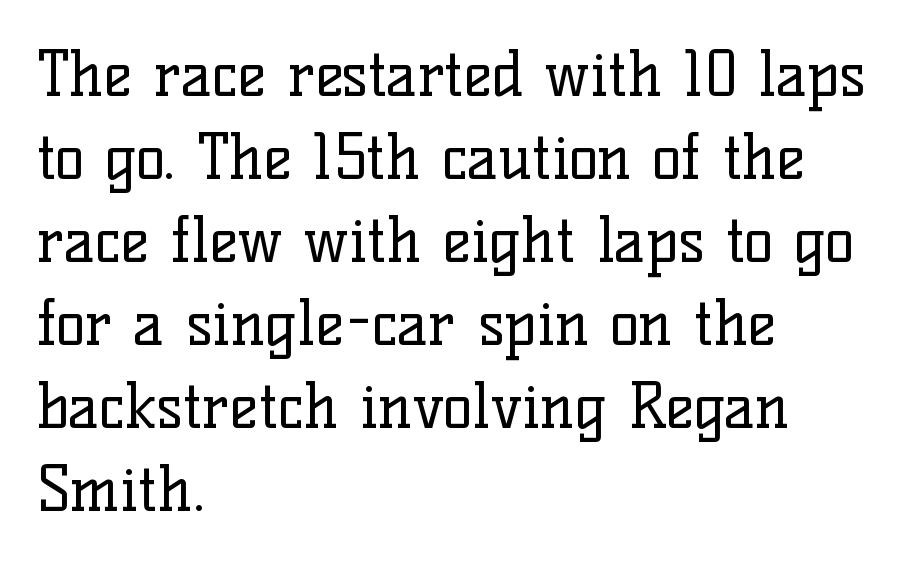
The image shows 61 px regular-weight serif type, upright; set left-aligned, normal line spacing (1.36x), normal letter spacing, not underlined; low stroke contrast and a medium x-height.
